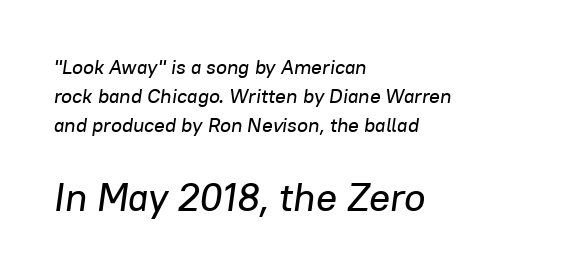
The image shows 39 px text type, italic (leaning right); set left-aligned, normal line spacing (1.44x), normal letter spacing, not underlined; the second (bottom) block is 1.95x larger; low stroke contrast and a medium x-height.
